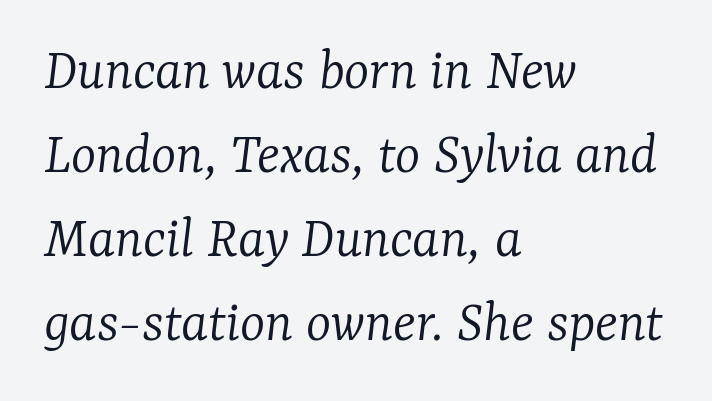
Q: Is the text bold? A: No.
Q: Is the text italic (slanted)? A: Yes, it leans right by about 7 degrees.
Q: Is the typeface a serif or a sans-serif typeface? A: Serif.
Q: Is the text underlined? A: No.
Q: How is the paragraph aligned? A: Left-aligned.
Q: Is the spacing between letters normal or unusually wide? A: Normal.
Q: Is the spacing between lines tight, normal or loose? A: Normal.
Q: Width (condensed, normal, or wide)? A: Normal.
Q: Stroke contrast? A: Low.
Q: x-height? A: Medium.
Q: Monospaced? A: No.
